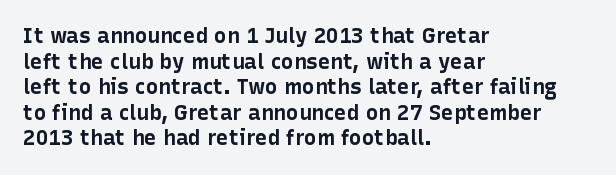
The image shows 21 px bold type, upright; set left-aligned, line spacing 1.22x, normal letter spacing, not underlined.
